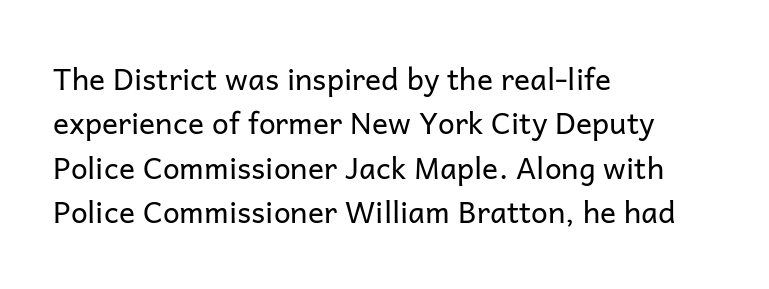
{"serif": "no", "italic": "no", "bold": "no", "weight": "regular", "width": "normal", "stroke_contrast": "low", "x_height": "medium", "monospaced": "no", "underline": "no", "align": "left", "line_spacing": "normal", "line_spacing_ratio": 1.48, "letter_spacing": "normal", "letter_spacing_em": 0.0, "glyph_px": 30}
